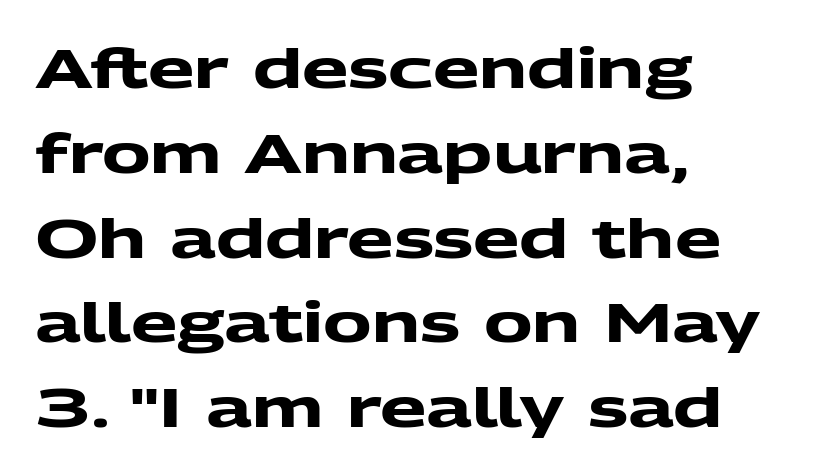
{"serif": "no", "bold": "yes", "weight": "heavy", "width": "wide", "stroke_contrast": "medium", "x_height": "medium", "monospaced": "no", "underline": "no", "align": "left", "line_spacing": "normal", "line_spacing_ratio": 1.57, "letter_spacing": "normal", "letter_spacing_em": 0.0, "glyph_px": 54}
